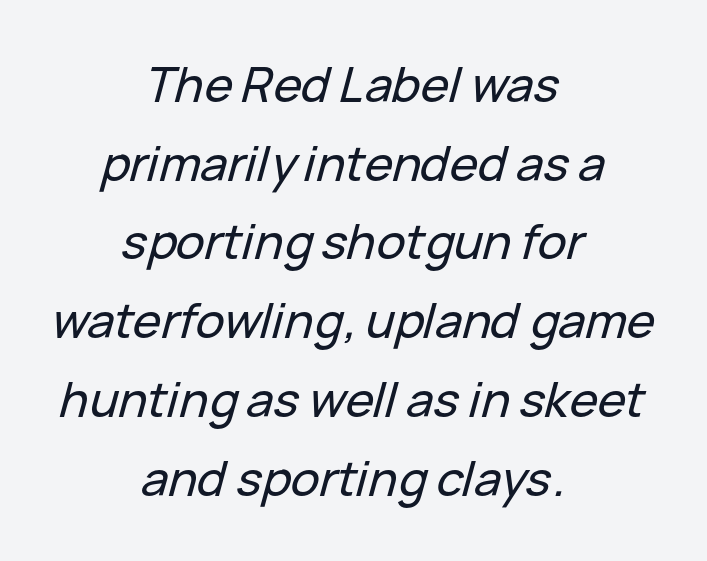
Baseline-to-baseline distance is the conventional proportion of letter height. Where is the straight margin? There isn't one; the lines are centered. In terms of letterspacing, this is plain default setting. Observe the lean: these are italic letterforms.
